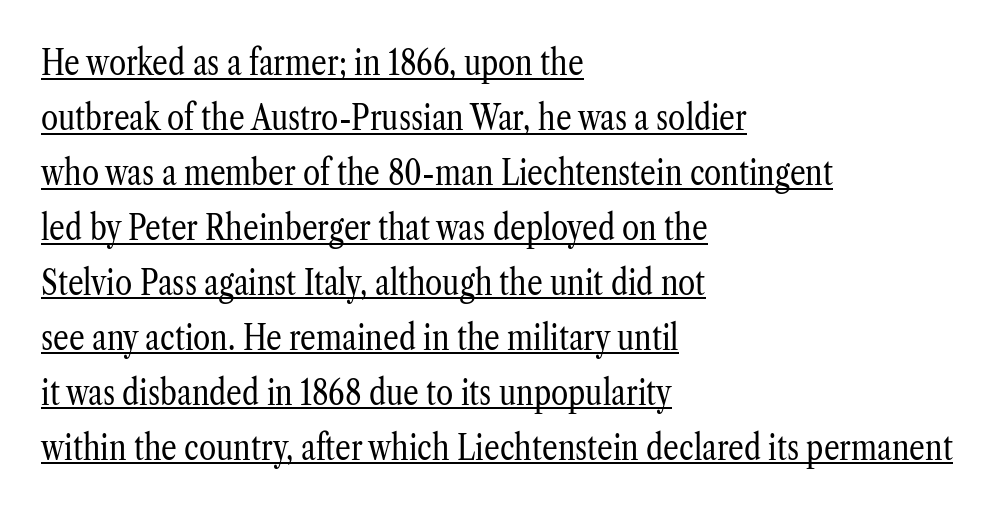
{"serif": "yes", "italic": "no", "bold": "no", "weight": "regular", "width": "condensed", "stroke_contrast": "low", "x_height": "medium", "monospaced": "no", "underline": "yes", "align": "left", "line_spacing": "normal", "line_spacing_ratio": 1.57, "letter_spacing": "normal", "letter_spacing_em": 0.0, "glyph_px": 35}
